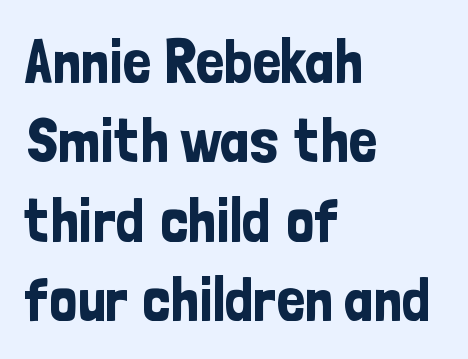
The image shows 62 px condensed sans-serif type, upright; set left-aligned, normal line spacing (1.28x), normal letter spacing, not underlined; low stroke contrast and a medium x-height.
